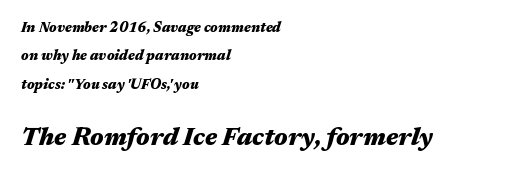
Q: Is the text bold? A: Yes.
Q: Is the text italic (slanted)? A: Yes, it leans right by about 17 degrees.
Q: Is the text underlined? A: No.
Q: How is the paragraph aligned? A: Left-aligned.
Q: Is the spacing between letters normal or unusually wide? A: Normal.
Q: Is the spacing between lines tight, normal or loose? A: Loose.
Q: Which block of text is set in a larger size, the first (top) or the second (bottom)? A: The second (bottom) one.
